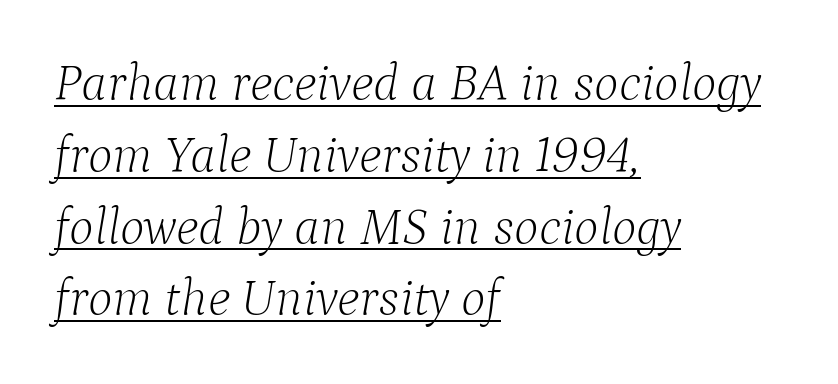
{"serif": "yes", "italic": "yes", "lean": "right", "slant_degrees": 9, "bold": "no", "weight": "light", "width": "normal", "stroke_contrast": "low", "x_height": "medium", "monospaced": "no", "underline": "yes", "align": "left", "line_spacing": "normal", "line_spacing_ratio": 1.38, "letter_spacing": "normal", "letter_spacing_em": 0.0, "glyph_px": 52}
